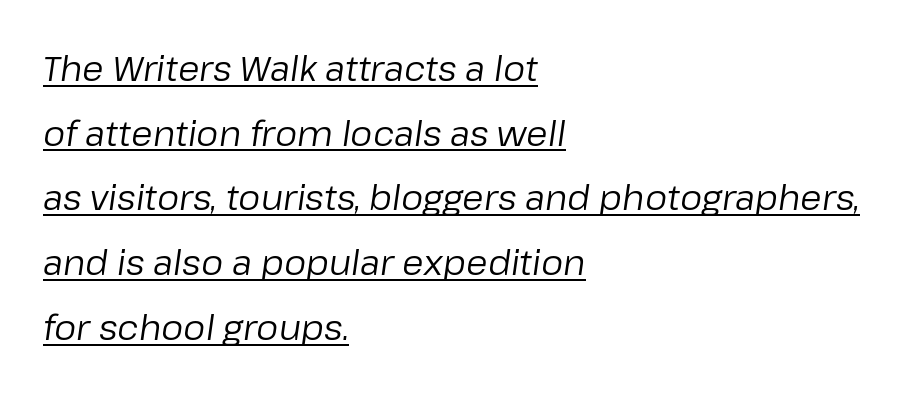
The rendering uses natural spacing where letterforms have individual widths. There's an unmistakable incline to the writing here. Heft: none added — not bold. This sample carries an underscore along the baseline area.
